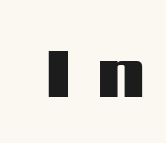
The image shows 73 px heavy, wide sans-serif type, upright; set unusually wide letter spacing (+0.32 em), not underlined; medium stroke contrast and a medium x-height.
